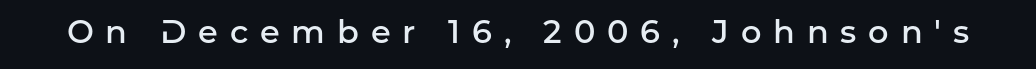
Q: Is the text bold? A: Semi-bold.
Q: Is the text italic (slanted)? A: No, it is upright.
Q: Is the typeface a serif or a sans-serif typeface? A: Sans-serif.
Q: Is the text underlined? A: No.
Q: Is the spacing between letters normal or unusually wide? A: Unusually wide.
Q: Width (condensed, normal, or wide)? A: Normal.
Q: Stroke contrast? A: Low.
Q: x-height? A: Medium.
Q: Monospaced? A: No.
